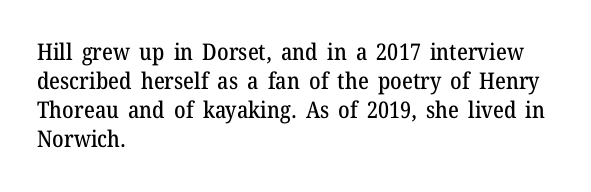
{"italic": "no", "underline": "no", "align": "left", "line_spacing": "normal", "line_spacing_ratio": 1.26, "letter_spacing": "normal", "letter_spacing_em": 0.0, "glyph_px": 23}
